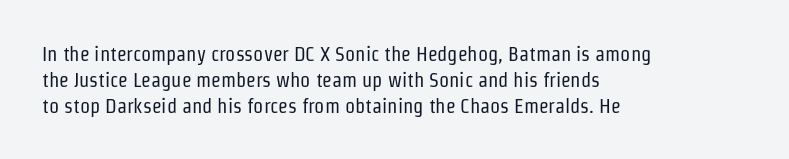
Interline gaps are of average width in this sample. Style check: upright. Tracking here is standard; glyphs follow each other at the usual distance. Stroke mass is kept to a normal reading level or below. Beneath every word, the page is bare. Leftover space on each line is placed entirely after the last word.
